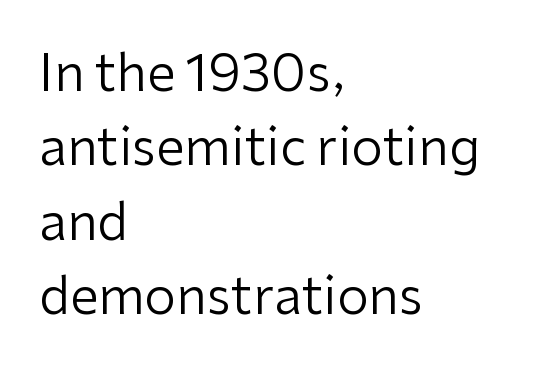
Q: Is the text bold? A: No.
Q: Is the text italic (slanted)? A: No, it is upright.
Q: Is the typeface a serif or a sans-serif typeface? A: Sans-serif.
Q: Is the text underlined? A: No.
Q: How is the paragraph aligned? A: Left-aligned.
Q: Is the spacing between letters normal or unusually wide? A: Normal.
Q: Is the spacing between lines tight, normal or loose? A: Normal.
Q: Width (condensed, normal, or wide)? A: Normal.
Q: Stroke contrast? A: Low.
Q: x-height? A: Medium.
Q: Monospaced? A: No.
